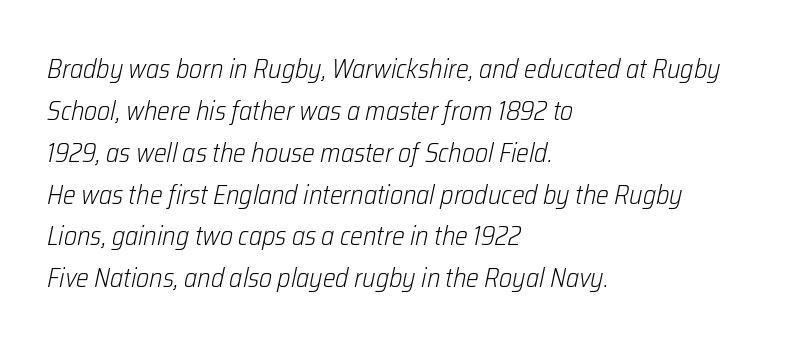
Leftover space on each line is placed entirely after the last word. Letter spacing: default. This is not heavy type; no bold has been used. The specimen reads as italic at a glance.
